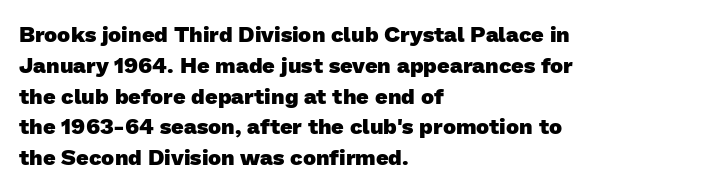
Q: Is the text bold? A: Yes.
Q: Is the text underlined? A: No.
Q: How is the paragraph aligned? A: Left-aligned.
Q: Is the spacing between letters normal or unusually wide? A: Normal.
Q: Is the spacing between lines tight, normal or loose? A: Normal.
